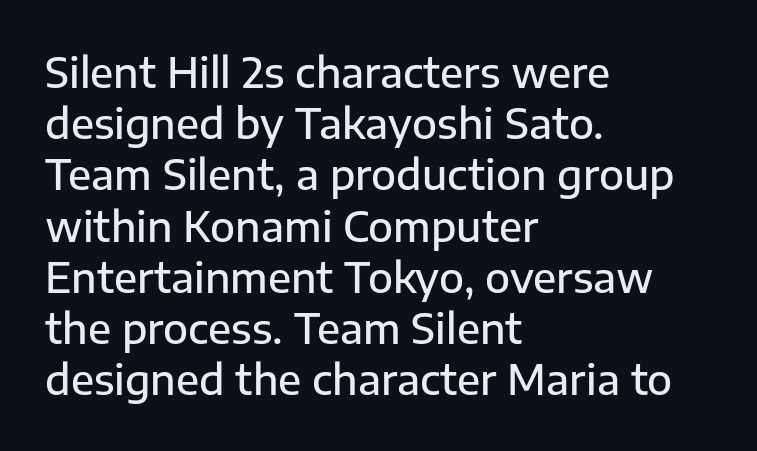
{"serif": "no", "italic": "no", "bold": "semi", "weight": "semibold", "width": "normal", "stroke_contrast": "low", "x_height": "medium", "monospaced": "no", "underline": "no", "align": "left", "line_spacing": "normal", "line_spacing_ratio": 1.25, "letter_spacing": "normal", "letter_spacing_em": 0.0, "glyph_px": 41}
